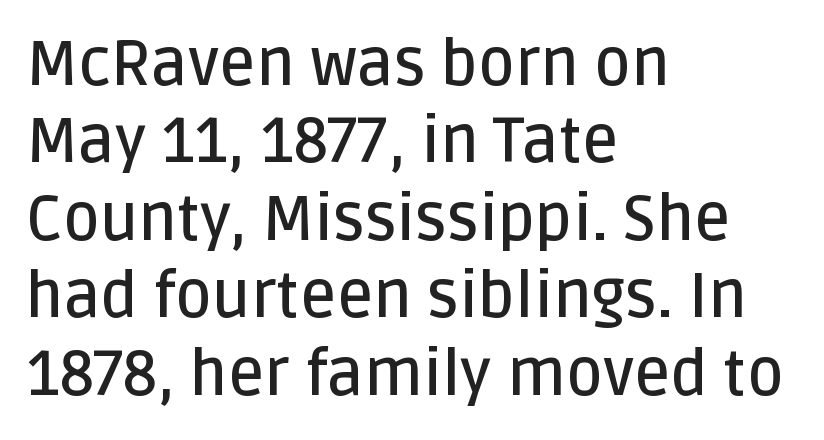
{"serif": "no", "italic": "no", "bold": "semi", "weight": "semibold", "width": "normal", "stroke_contrast": "low", "x_height": "large", "monospaced": "no", "underline": "no", "align": "left", "line_spacing_ratio": 1.23, "letter_spacing": "normal", "letter_spacing_em": 0.0, "glyph_px": 63}
